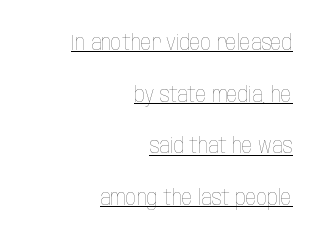
Every stem runs plumb, perpendicular to the baseline. Heaviness? Minimal to ordinary, like unemphasized prose. Looks like someone drew a line under every word here. The block of text is sparse from top to bottom, with ample space between rows. Does the copy run flush right? Yes — the right margin is perfectly even.
